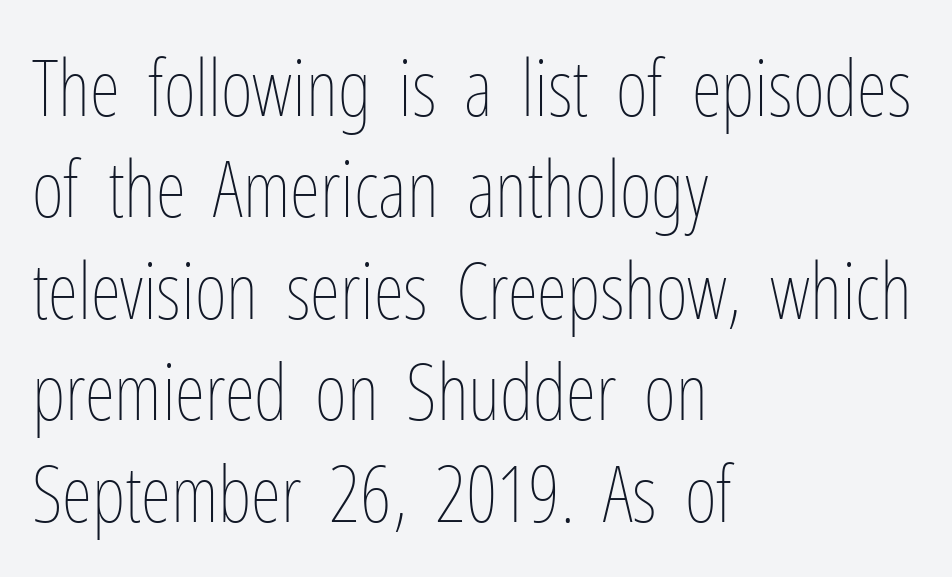
Q: Is the text bold? A: No.
Q: Is the text italic (slanted)? A: No, it is upright.
Q: Is the text underlined? A: No.
Q: How is the paragraph aligned? A: Left-aligned.
Q: Is the spacing between letters normal or unusually wide? A: Normal.
Q: Is the spacing between lines tight, normal or loose? A: Normal.
Q: Width (condensed, normal, or wide)? A: Condensed.
Q: Stroke contrast? A: Low.
Q: x-height? A: Medium.
Q: Monospaced? A: No.
